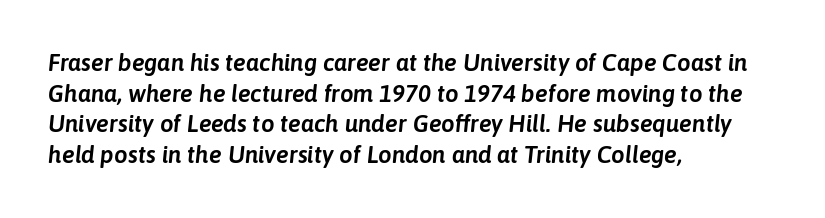
Q: Is the text italic (slanted)? A: Yes, it leans right by about 6 degrees.
Q: Is the text underlined? A: No.
Q: How is the paragraph aligned? A: Left-aligned.
Q: Is the spacing between letters normal or unusually wide? A: Normal.
Q: Is the spacing between lines tight, normal or loose? A: Normal.
